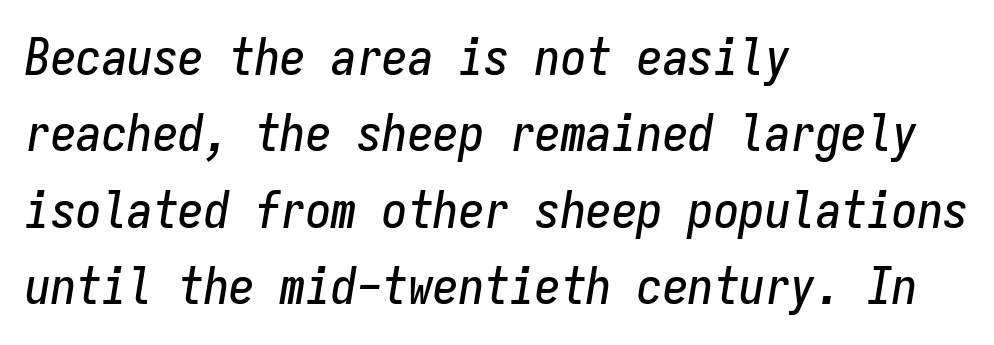
Bare-footed words on every line. The lettering tilts uniformly, giving the passage an italic look. Each letter, wide or thin by design, is forced into the same width here. Horizontal bands of white between lines are of average thickness. Standard letterfit; no display-style spreading of the glyphs.
